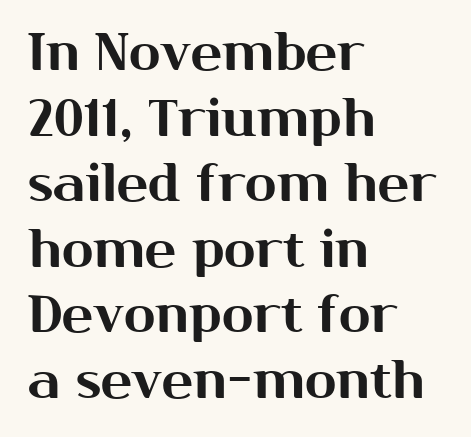
The image shows 52 px sans-serif type, upright; set left-aligned, normal line spacing (1.26x), normal letter spacing, not underlined; medium stroke contrast and a medium x-height.
